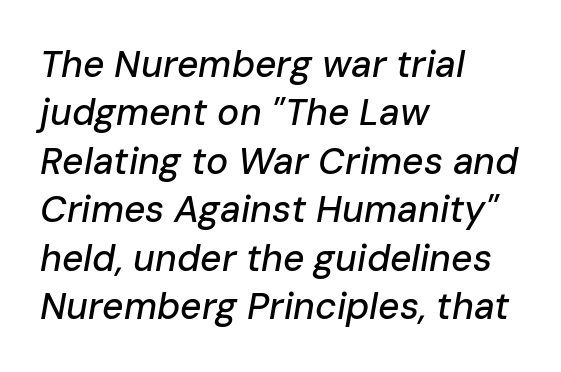
Q: Is the text italic (slanted)? A: Yes, it leans right by about 10 degrees.
Q: Is the text underlined? A: No.
Q: How is the paragraph aligned? A: Left-aligned.
Q: Is the spacing between letters normal or unusually wide? A: Normal.
Q: Is the spacing between lines tight, normal or loose? A: Normal.
Q: Width (condensed, normal, or wide)? A: Normal.
Q: Stroke contrast? A: Low.
Q: x-height? A: Medium.
Q: Monospaced? A: No.
